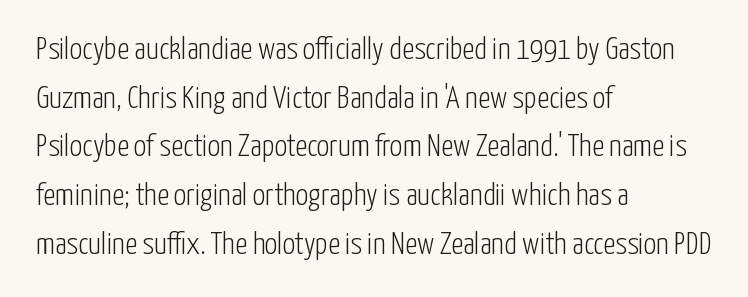
{"serif": "no", "italic": "no", "bold": "no", "weight": "light", "width": "condensed", "stroke_contrast": "low", "x_height": "medium", "monospaced": "no", "underline": "no", "align": "left", "line_spacing": "normal", "line_spacing_ratio": 1.57, "letter_spacing": "normal", "letter_spacing_em": 0.0, "glyph_px": 31}
